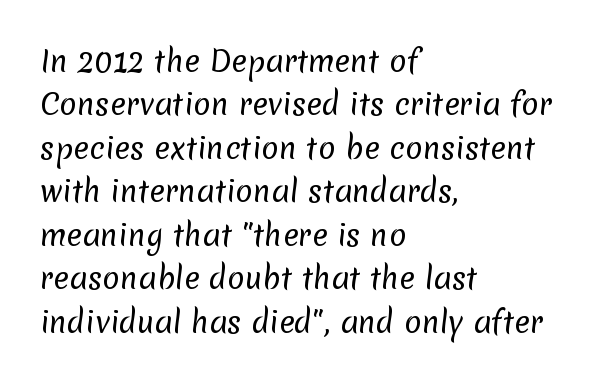
Q: Is the text bold? A: No.
Q: Is the typeface a serif or a sans-serif typeface? A: Sans-serif.
Q: Is the text underlined? A: No.
Q: How is the paragraph aligned? A: Left-aligned.
Q: Is the spacing between letters normal or unusually wide? A: Normal.
Q: Is the spacing between lines tight, normal or loose? A: Normal.
Q: Width (condensed, normal, or wide)? A: Normal.
Q: Stroke contrast? A: Low.
Q: x-height? A: Medium.
Q: Monospaced? A: No.
